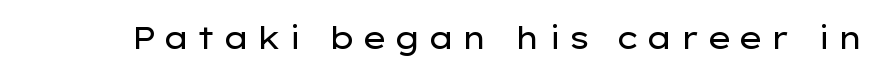
Q: Is the text bold? A: No.
Q: Is the text italic (slanted)? A: No, it is upright.
Q: Is the typeface a serif or a sans-serif typeface? A: Sans-serif.
Q: Is the text underlined? A: No.
Q: Is the spacing between letters normal or unusually wide? A: Unusually wide.
Q: Width (condensed, normal, or wide)? A: Wide.
Q: Stroke contrast? A: Low.
Q: x-height? A: Medium.
Q: Monospaced? A: No.
